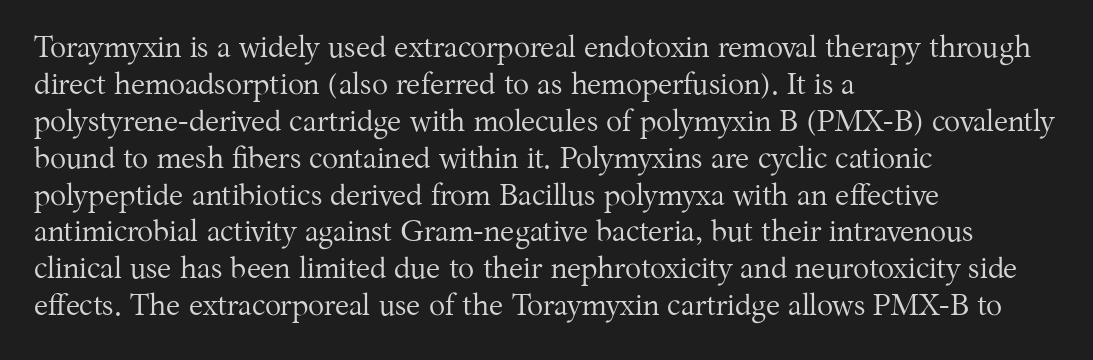
Q: Is the text bold? A: No.
Q: Is the text italic (slanted)? A: No, it is upright.
Q: Is the typeface a serif or a sans-serif typeface? A: Serif.
Q: Is the text underlined? A: No.
Q: How is the paragraph aligned? A: Left-aligned.
Q: Is the spacing between letters normal or unusually wide? A: Normal.
Q: Width (condensed, normal, or wide)? A: Normal.
Q: Stroke contrast? A: Medium.
Q: x-height? A: Medium.
Q: Monospaced? A: No.
